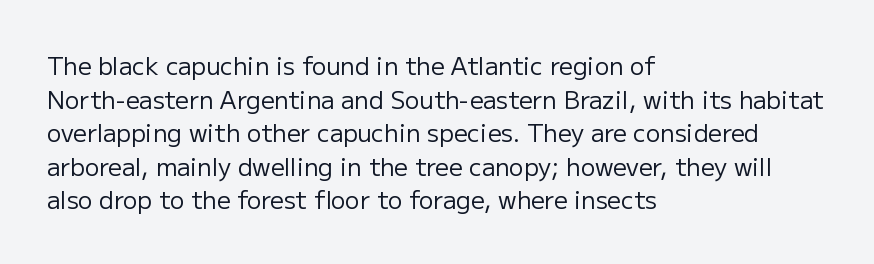
Does the copy run flush right? No — it runs flush left. Does extra space separate the letters? No, they use regular spacing. The letters look calm and open, with moderate or lighter stems. Beneath every word, the page is bare. Normally led — the rows are evenly, conventionally spaced.
